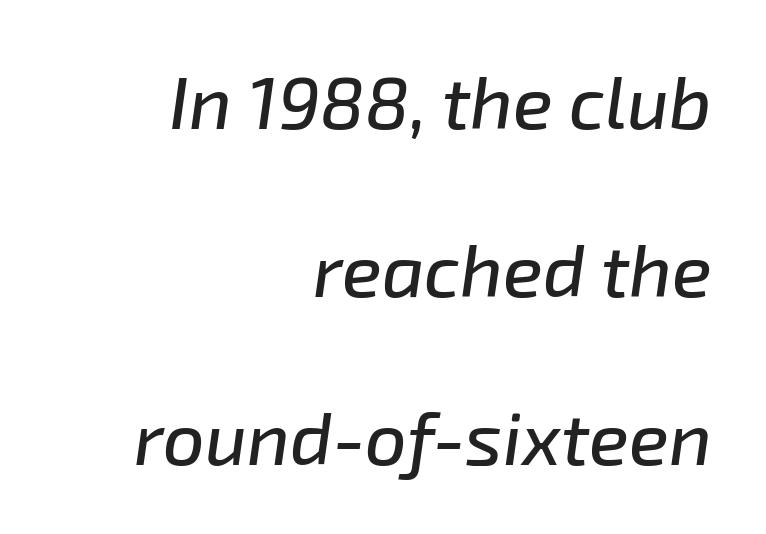
{"italic": "yes", "lean": "right", "slant_degrees": 8, "width": "normal", "stroke_contrast": "low", "x_height": "medium", "monospaced": "no", "underline": "no", "align": "right", "line_spacing": "loose", "line_spacing_ratio": 2.27, "letter_spacing": "normal", "letter_spacing_em": 0.0, "glyph_px": 74}
